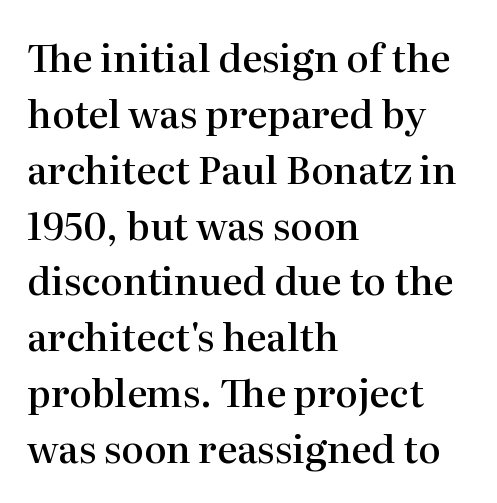
Q: Is the text bold? A: Semi-bold.
Q: Is the text italic (slanted)? A: No, it is upright.
Q: Is the typeface a serif or a sans-serif typeface? A: Serif.
Q: Is the text underlined? A: No.
Q: How is the paragraph aligned? A: Left-aligned.
Q: Is the spacing between letters normal or unusually wide? A: Normal.
Q: Is the spacing between lines tight, normal or loose? A: Normal.
Q: Width (condensed, normal, or wide)? A: Normal.
Q: Stroke contrast? A: High.
Q: x-height? A: Medium.
Q: Monospaced? A: No.
